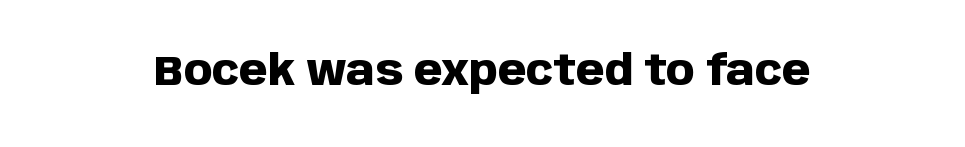
The image shows 41 px heavy sans-serif type, upright; set normal letter spacing, not underlined; low stroke contrast and a large x-height.
